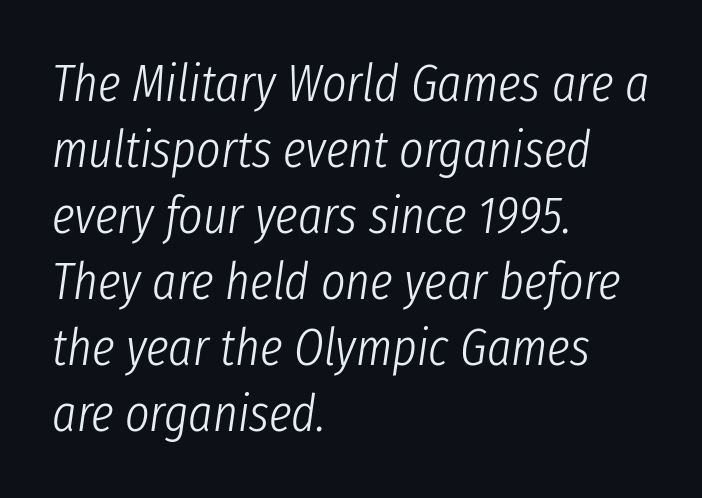
{"italic": "yes", "lean": "right", "slant_degrees": 8, "bold": "no", "weight": "light", "width": "condensed", "stroke_contrast": "low", "x_height": "medium", "monospaced": "no", "underline": "no", "align": "left", "line_spacing": "normal", "line_spacing_ratio": 1.27, "letter_spacing": "normal", "letter_spacing_em": 0.0, "glyph_px": 52}
